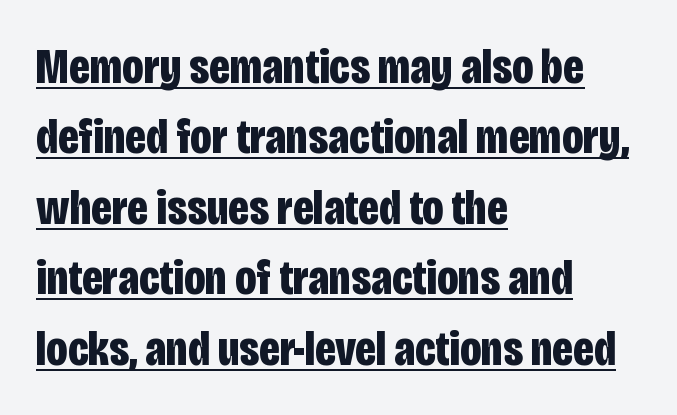
Q: Is the text bold? A: Yes.
Q: Is the text italic (slanted)? A: No, it is upright.
Q: Is the typeface a serif or a sans-serif typeface? A: Sans-serif.
Q: Is the text underlined? A: Yes.
Q: How is the paragraph aligned? A: Left-aligned.
Q: Is the spacing between letters normal or unusually wide? A: Normal.
Q: Is the spacing between lines tight, normal or loose? A: Normal.
Q: Width (condensed, normal, or wide)? A: Condensed.
Q: Stroke contrast? A: Low.
Q: x-height? A: Large.
Q: Monospaced? A: No.
